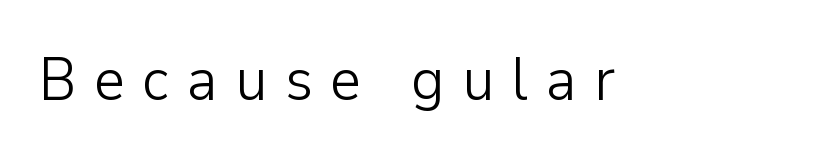
{"serif": "no", "italic": "no", "bold": "no", "weight": "light", "width": "normal", "stroke_contrast": "low", "x_height": "medium", "monospaced": "no", "underline": "no", "letter_spacing": "wide", "letter_spacing_em": 0.28, "glyph_px": 61}
